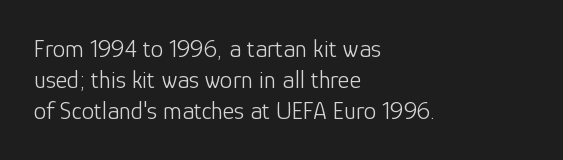
Q: Is the text bold? A: No.
Q: Is the text italic (slanted)? A: No, it is upright.
Q: Is the text underlined? A: No.
Q: How is the paragraph aligned? A: Left-aligned.
Q: Is the spacing between letters normal or unusually wide? A: Normal.
Q: Is the spacing between lines tight, normal or loose? A: Normal.
